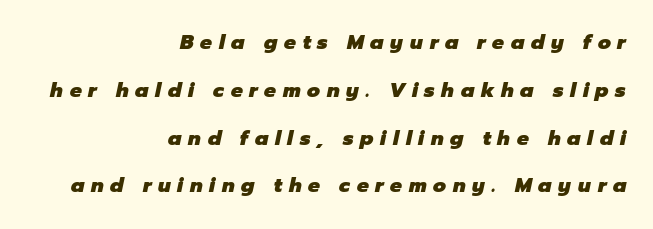
{"italic": "yes", "lean": "right", "slant_degrees": 12, "bold": "yes", "underline": "no", "align": "right", "line_spacing": "loose", "line_spacing_ratio": 2.39, "letter_spacing": "wide", "letter_spacing_em": 0.33, "glyph_px": 20}
